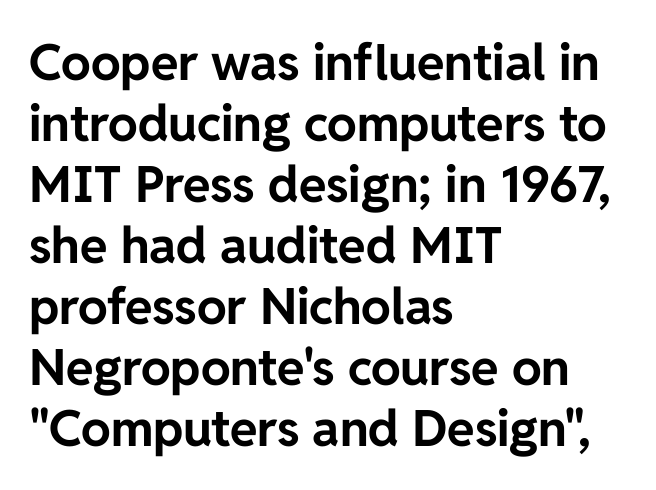
{"serif": "no", "italic": "no", "bold": "yes", "weight": "bold", "width": "normal", "stroke_contrast": "low", "x_height": "medium", "monospaced": "no", "underline": "no", "align": "left", "line_spacing_ratio": 1.22, "letter_spacing": "normal", "letter_spacing_em": 0.0, "glyph_px": 50}
